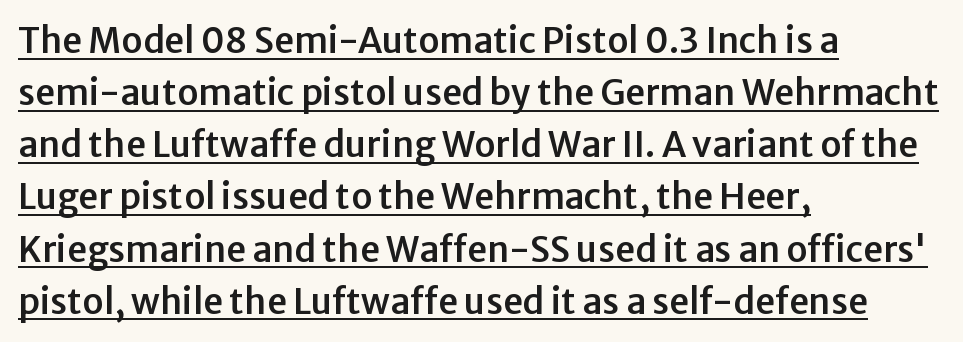
{"serif": "no", "italic": "no", "width": "normal", "stroke_contrast": "low", "x_height": "medium", "monospaced": "no", "underline": "yes", "align": "left", "line_spacing": "normal", "line_spacing_ratio": 1.49, "letter_spacing": "normal", "letter_spacing_em": 0.0, "glyph_px": 35}
